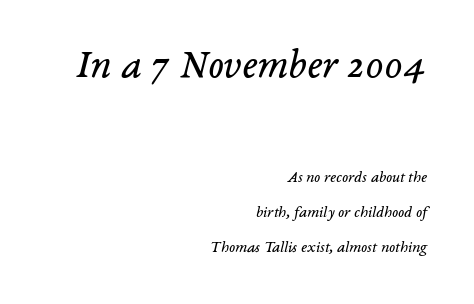
{"serif": "yes", "italic": "yes", "lean": "right", "slant_degrees": 14, "bold": "no", "weight": "regular", "width": "normal", "stroke_contrast": "low", "x_height": "medium", "monospaced": "no", "underline": "no", "align": "right", "line_spacing": "loose", "line_spacing_ratio": 2.19, "letter_spacing": "normal", "letter_spacing_em": 0.0, "larger_block": "first", "size_ratio": 2.56, "glyph_px": 41}
